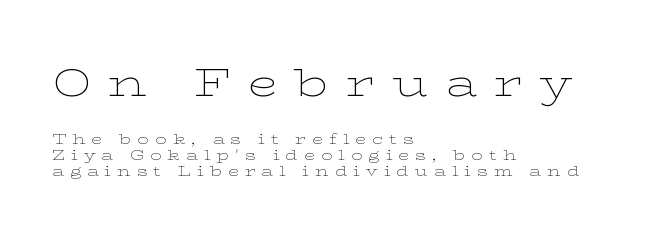
In terms of letterform style, serifs are clearly present. Is the lower block the larger one? No — the upper block carries the bigger type. One-word summary of the alignment: left. A typesetter would call this proportional, since set widths differ per character. Bold? No — there's no thickening of the strokes. The zone under the glyphs is completely vacant.
